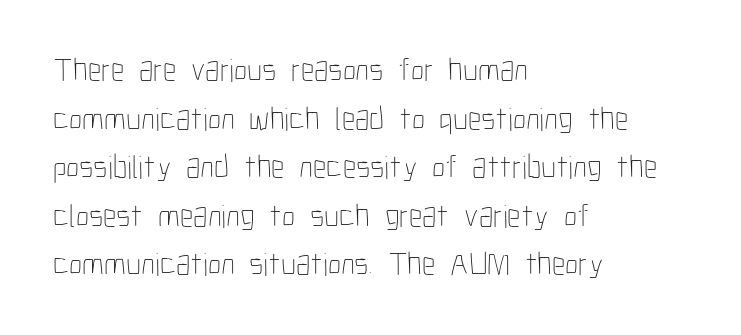
Anything drawn beneath the words? Only blank space. Letter spacing: default. This sample has the flowing, uneven cadence of proportional lettering. You can tell it's not italic because the verticals are truly vertical. These lines are set flush left with a ragged right edge. Bold? No — there's no thickening of the strokes.
